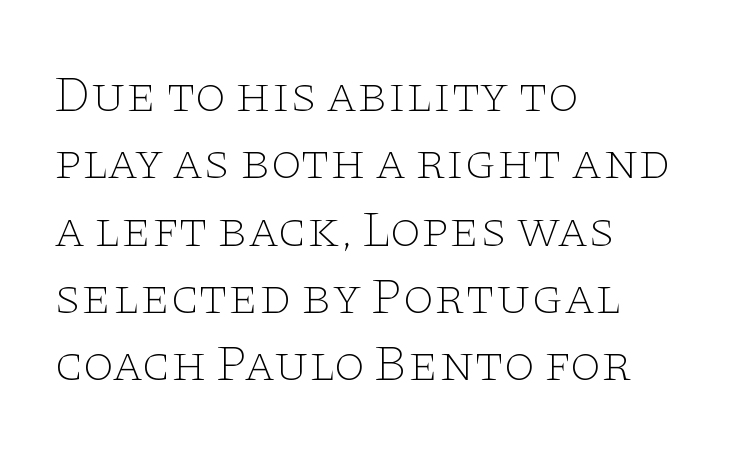
{"serif": "yes", "italic": "no", "bold": "no", "weight": "thin", "width": "wide", "stroke_contrast": "low", "x_height": "large", "monospaced": "no", "underline": "no", "align": "left", "line_spacing": "normal", "line_spacing_ratio": 1.32, "letter_spacing": "normal", "letter_spacing_em": 0.0, "glyph_px": 51}
